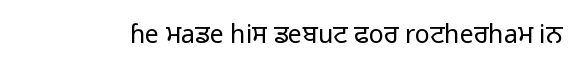
The rendering keeps characters at their native spacing. The font sits on the lighter half of the weight spectrum, regular included. Quick note: underline off. Is there any slant? The stems are plumb.
